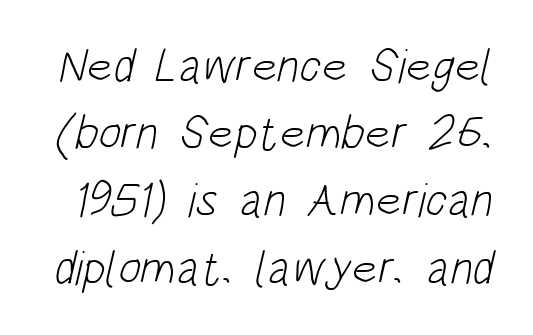
{"serif": "no", "bold": "no", "weight": "light", "width": "condensed", "stroke_contrast": "low", "x_height": "large", "monospaced": "no", "underline": "no", "line_spacing": "normal", "line_spacing_ratio": 1.4, "letter_spacing": "normal", "letter_spacing_em": 0.0, "glyph_px": 48}
